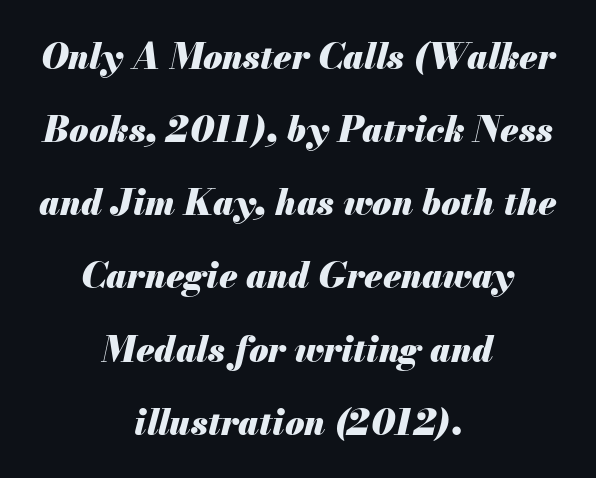
Q: Is the text bold? A: Yes.
Q: Is the text italic (slanted)? A: Yes, it leans right by about 13 degrees.
Q: Is the text underlined? A: No.
Q: How is the paragraph aligned? A: Centered.
Q: Is the spacing between letters normal or unusually wide? A: Normal.
Q: Is the spacing between lines tight, normal or loose? A: Loose.
Q: Width (condensed, normal, or wide)? A: Normal.
Q: Stroke contrast? A: Medium.
Q: x-height? A: Small.
Q: Monospaced? A: No.
